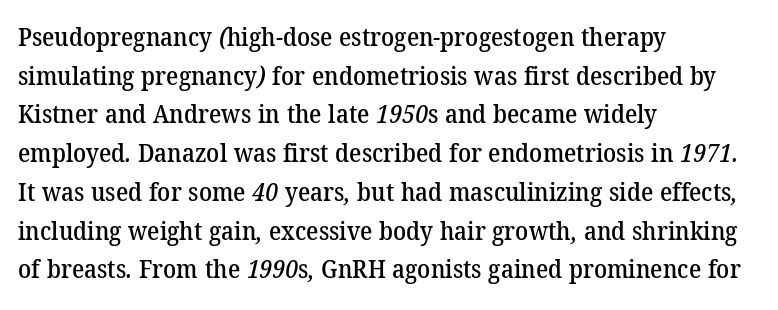
The image shows 26 px text type; set left-aligned, normal line spacing (1.49x), normal letter spacing, not underlined.
